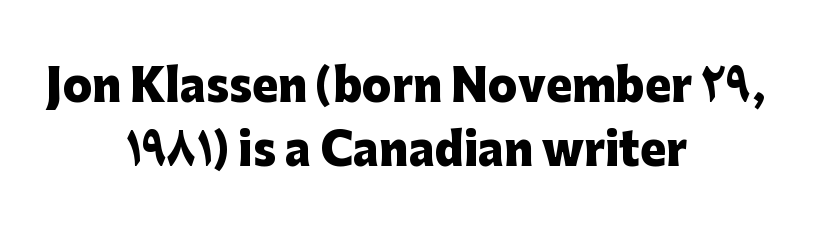
Here the designer chose a conventional face with non-uniform glyph widths. Pretty heavy lettering here — definitely bold. The letters stand upright; this is a roman face. Examine the stroke ends and you'll find no serifs.
